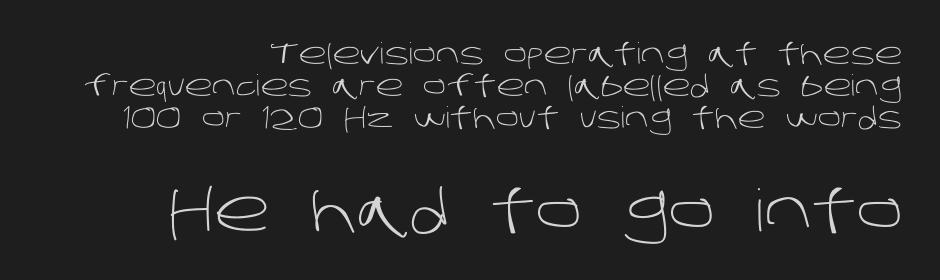
{"serif": "no", "bold": "no", "weight": "light", "width": "normal", "stroke_contrast": "low", "x_height": "large", "monospaced": "no", "underline": "no", "align": "right", "line_spacing": "tight", "line_spacing_ratio": 1.11, "letter_spacing": "normal", "letter_spacing_em": 0.0, "larger_block": "second", "size_ratio": 2.0, "glyph_px": 58}
